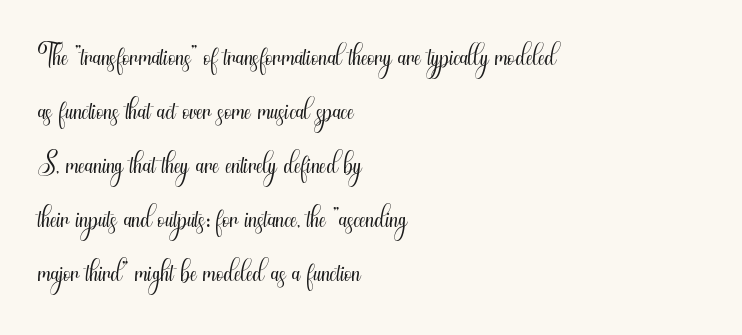
Looks like regular typesetting: each glyph gets only the width it needs. The type family on display is of the sans-serif kind. Lines of text with bare space underneath. Whoever set this chose a conventional vertical rhythm. Notice how the passage keeps a crisp vertical edge on the left only.
